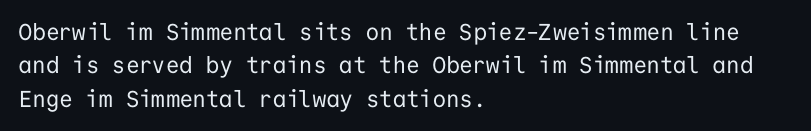
The image shows 23 px text type, upright; set left-aligned, normal line spacing (1.45x), normal letter spacing, not underlined.
